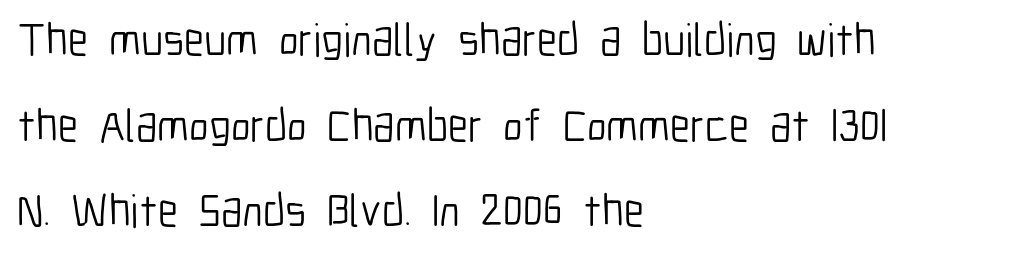
The image shows 46 px light, condensed sans-serif type, upright; set left-aligned, line spacing 1.86x, normal letter spacing, not underlined; low stroke contrast and a medium x-height.
